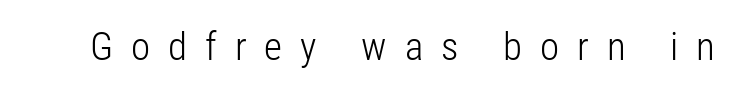
{"serif": "no", "italic": "no", "bold": "no", "weight": "light", "width": "condensed", "stroke_contrast": "low", "x_height": "medium", "monospaced": "no", "underline": "no", "letter_spacing": "wide", "letter_spacing_em": 0.46, "glyph_px": 39}
